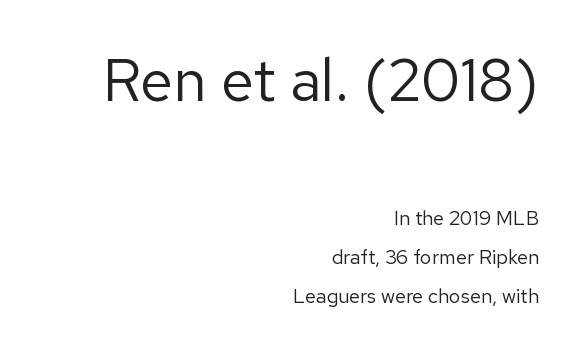
Q: Is the text bold? A: No.
Q: Is the text italic (slanted)? A: No, it is upright.
Q: Is the typeface a serif or a sans-serif typeface? A: Sans-serif.
Q: Is the text underlined? A: No.
Q: How is the paragraph aligned? A: Right-aligned.
Q: Is the spacing between letters normal or unusually wide? A: Normal.
Q: Is the spacing between lines tight, normal or loose? A: Loose.
Q: Which block of text is set in a larger size, the first (top) or the second (bottom)? A: The first (top) one.
Q: Width (condensed, normal, or wide)? A: Normal.
Q: Stroke contrast? A: Low.
Q: x-height? A: Medium.
Q: Monospaced? A: No.
